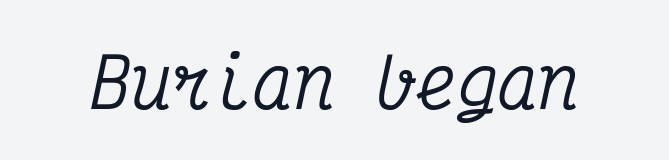
The image shows 68 px condensed serif type, italic (leaning right), monospaced; set normal letter spacing, not underlined; medium stroke contrast and a medium x-height.
